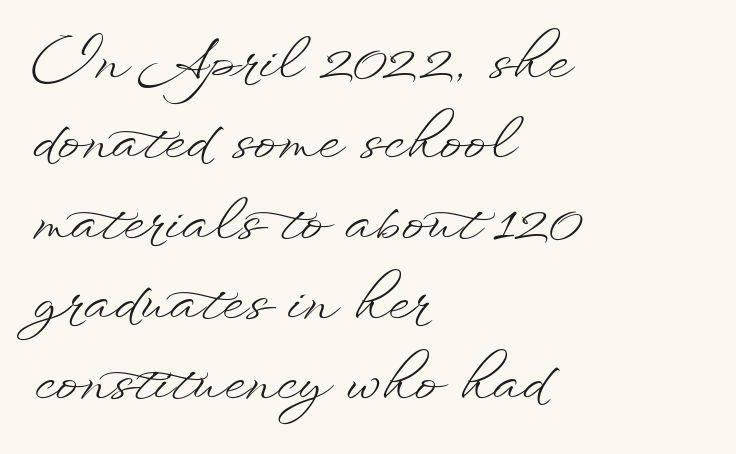
What's the leading like? Ordinary, nothing unusual. The paragraph shown leans on its left margin. The passage shown is not underscored anywhere. Weight: regular or lighter. Nothing unusual about the tracking: characters are spaced as the font intends.
